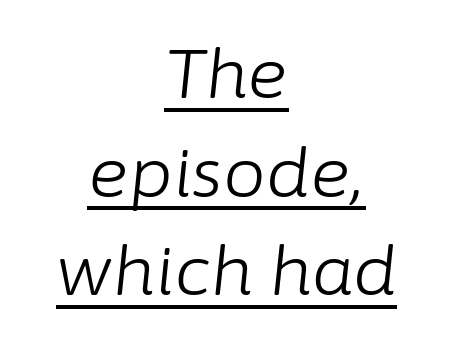
The image shows 68 px light type, italic (leaning right); set centered, normal line spacing (1.45x), normal letter spacing, underlined; low stroke contrast and a medium x-height.
